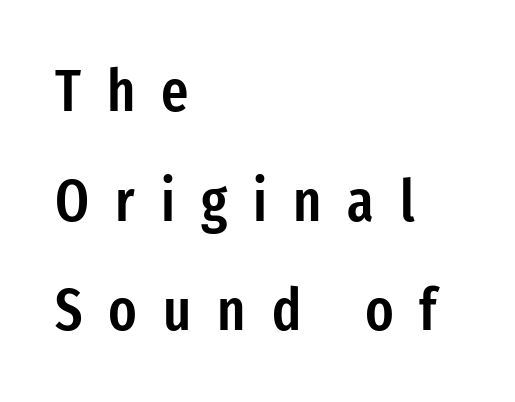
{"serif": "no", "italic": "no", "bold": "semi", "weight": "semibold", "width": "condensed", "stroke_contrast": "low", "x_height": "medium", "monospaced": "no", "underline": "no", "align": "left", "line_spacing_ratio": 1.86, "letter_spacing": "wide", "letter_spacing_em": 0.44, "glyph_px": 59}
